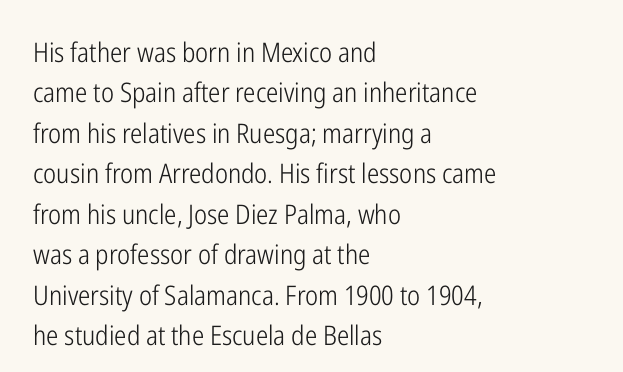
The image shows 27 px text type, upright; set left-aligned, normal line spacing (1.5x), normal letter spacing, not underlined.
